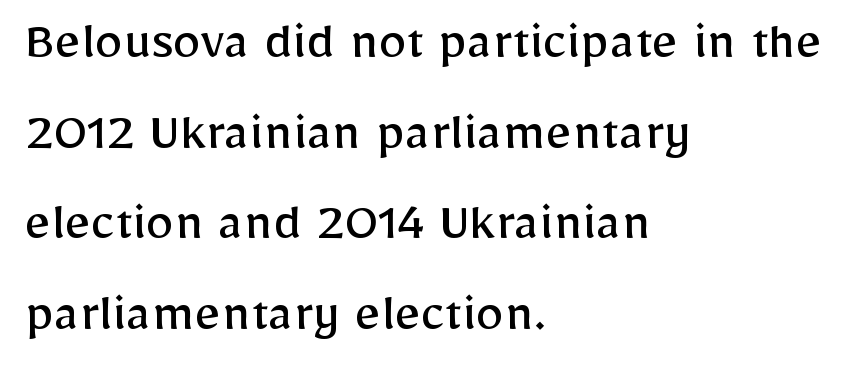
The image shows 57 px regular-weight sans-serif type, upright; set left-aligned, normal line spacing (1.59x), normal letter spacing, not underlined; low stroke contrast and a medium x-height.
